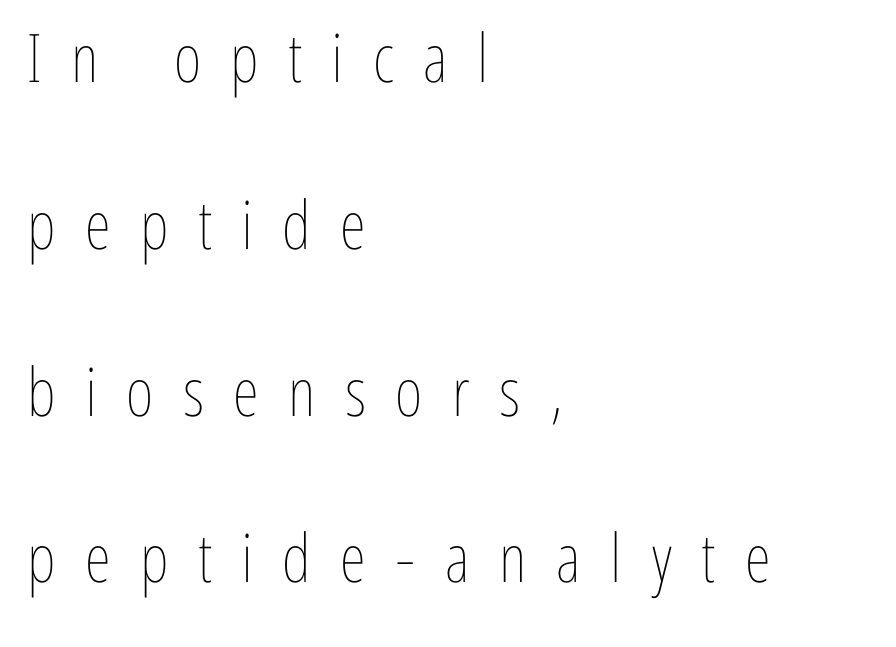
Caption: face not bold, strokes unweighted. In terms of leading, this rendering errs on the spacious side. A clean baseline with only descenders dipping below it. The lettering stays uniformly vertical, giving the passage a roman look.
